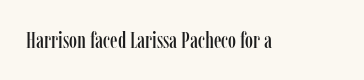
The image shows 23 px text type, upright; set normal letter spacing, not underlined.
